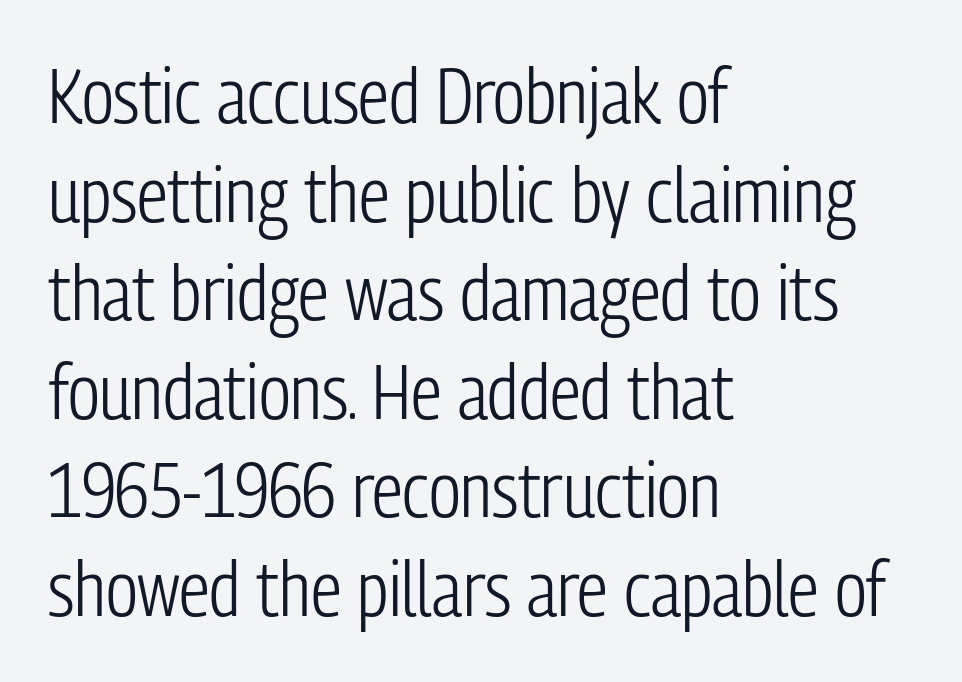
Q: Is the text bold? A: No.
Q: Is the text italic (slanted)? A: No, it is upright.
Q: Is the typeface a serif or a sans-serif typeface? A: Sans-serif.
Q: Is the text underlined? A: No.
Q: How is the paragraph aligned? A: Left-aligned.
Q: Is the spacing between letters normal or unusually wide? A: Normal.
Q: Is the spacing between lines tight, normal or loose? A: Normal.
Q: Width (condensed, normal, or wide)? A: Condensed.
Q: Stroke contrast? A: Low.
Q: x-height? A: Medium.
Q: Monospaced? A: No.
